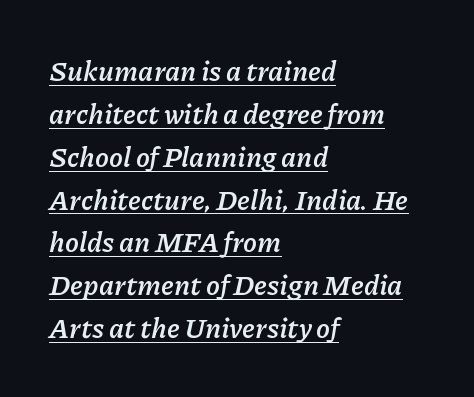
The image shows 28 px semibold type, italic (leaning right); set left-aligned, normal line spacing (1.53x), normal letter spacing, underlined; low stroke contrast and a medium x-height.
